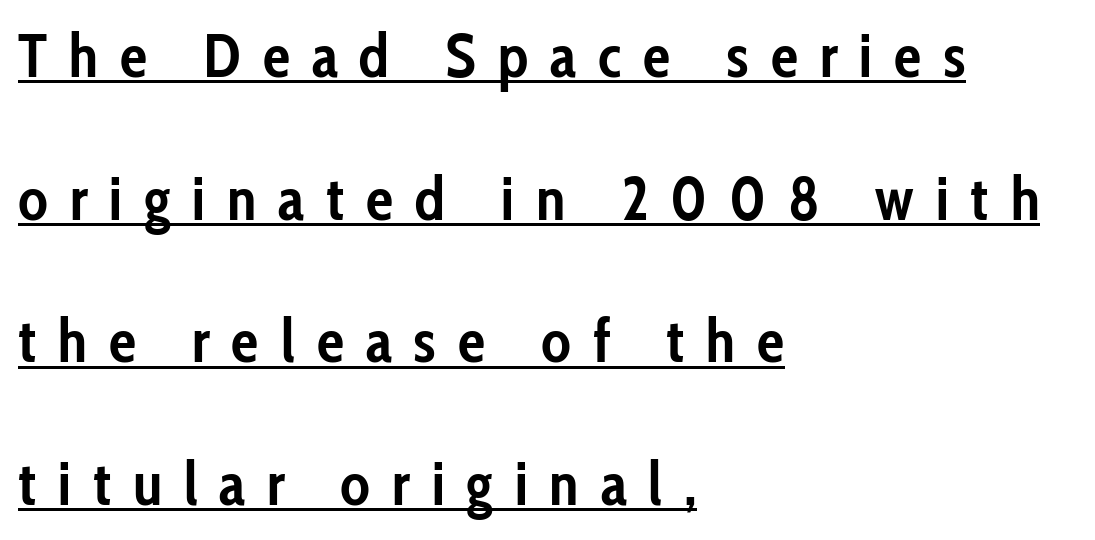
{"serif": "no", "italic": "no", "bold": "yes", "weight": "semibold", "width": "condensed", "stroke_contrast": "low", "x_height": "medium", "monospaced": "no", "underline": "yes", "align": "left", "line_spacing": "loose", "line_spacing_ratio": 2.34, "letter_spacing": "wide", "letter_spacing_em": 0.36, "glyph_px": 61}
